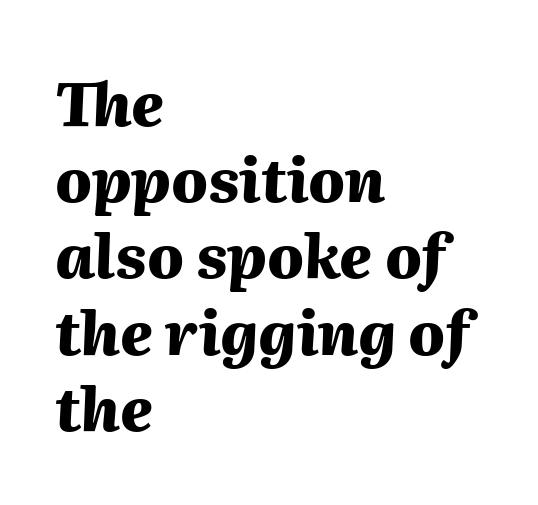
{"italic": "yes", "lean": "right", "slant_degrees": 2, "bold": "yes", "weight": "heavy", "width": "normal", "stroke_contrast": "medium", "x_height": "medium", "monospaced": "no", "underline": "no", "align": "left", "line_spacing": "normal", "line_spacing_ratio": 1.27, "letter_spacing": "normal", "letter_spacing_em": 0.0, "glyph_px": 60}
